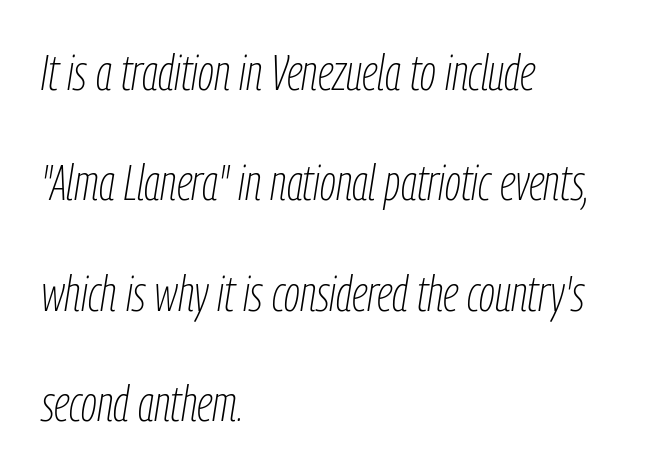
The image shows 50 px thin, condensed type, italic (leaning right); set left-aligned, loose line spacing (2.21x), normal letter spacing, not underlined; low stroke contrast and a medium x-height.
